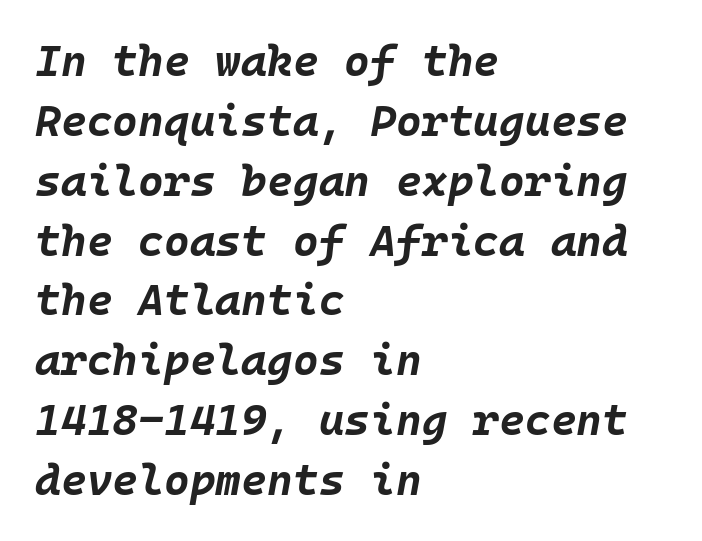
Q: Is the text bold? A: Yes.
Q: Is the text italic (slanted)? A: Yes, it leans right by about 10 degrees.
Q: Is the text underlined? A: No.
Q: How is the paragraph aligned? A: Left-aligned.
Q: Is the spacing between letters normal or unusually wide? A: Normal.
Q: Is the spacing between lines tight, normal or loose? A: Normal.
Q: Width (condensed, normal, or wide)? A: Normal.
Q: Stroke contrast? A: Low.
Q: x-height? A: Large.
Q: Monospaced? A: Yes.
